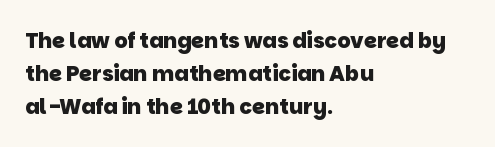
Q: Is the text bold? A: Yes.
Q: Is the text underlined? A: No.
Q: How is the paragraph aligned? A: Left-aligned.
Q: Is the spacing between letters normal or unusually wide? A: Normal.
Q: Is the spacing between lines tight, normal or loose? A: Normal.
